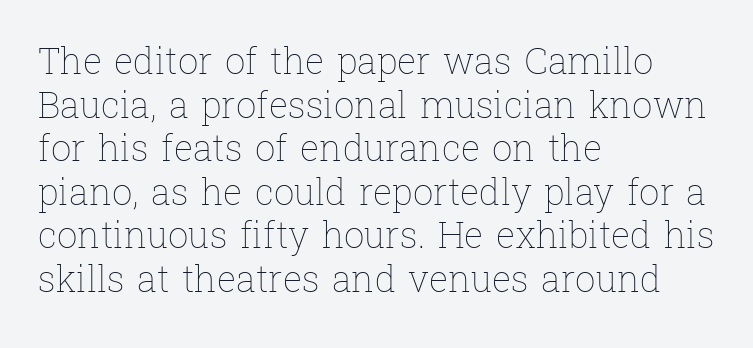
{"italic": "no", "bold": "no", "weight": "thin", "width": "normal", "stroke_contrast": "low", "x_height": "medium", "monospaced": "no", "underline": "no", "align": "left", "line_spacing_ratio": 1.21, "letter_spacing": "normal", "letter_spacing_em": 0.0, "glyph_px": 36}
